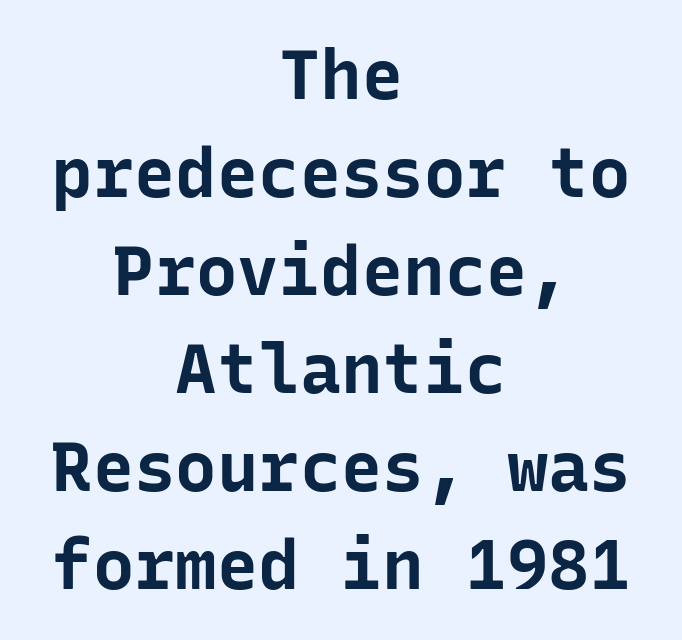
The image shows 69 px bold sans-serif type, upright, monospaced; set centered, normal line spacing (1.42x), normal letter spacing, not underlined; low stroke contrast and a medium x-height.
